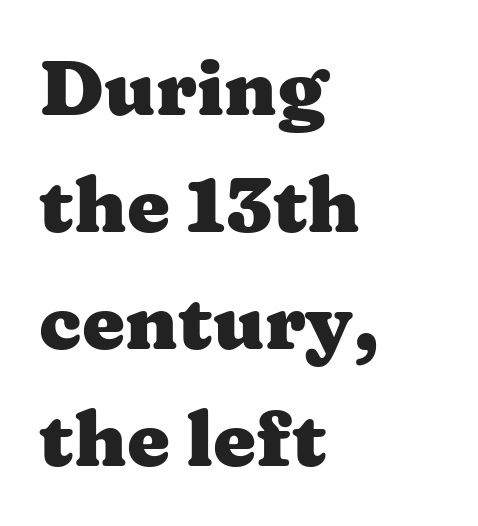
Chunky letters — that's bold for sure. Quick note: underline off. In terms of letterspacing, this is plain default setting. Each line starts at the same left margin while the right side varies. The face used here is seriffed, in the tradition of book romans. Italic? Not at all — the glyphs are vertical.
